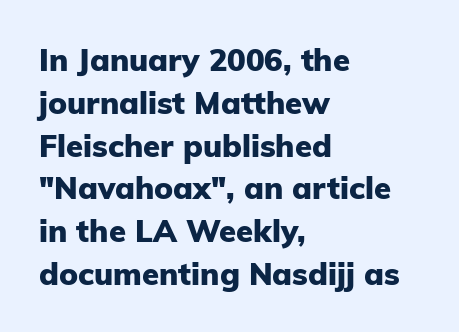
Designer's note — italics off, roman on. Here the designer chose a conventional face with non-uniform glyph widths. Stroke thickness is high; the sample reads as a true bold. Every row of glyphs begins at an identical x-position on the left. The specimen omits any rule beneath the text block's lines.
